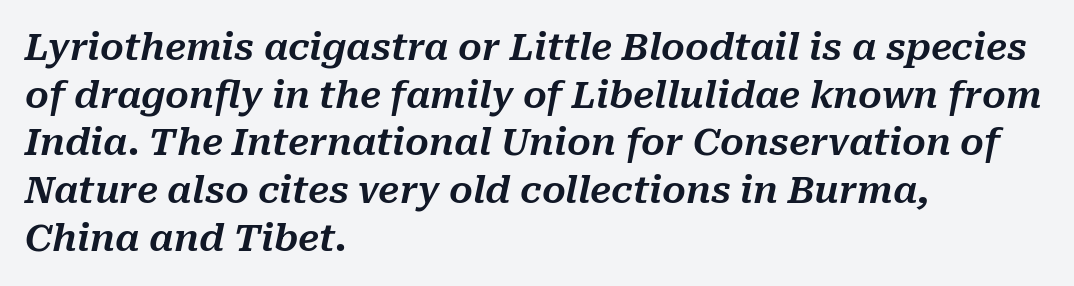
In terms of leading, this rendering sits right in the middle. The space beneath each line is pristine and unruled. This is oblique type, the kind used for emphasis or titles. You could not count columns in this text — the font is proportionally spaced.
